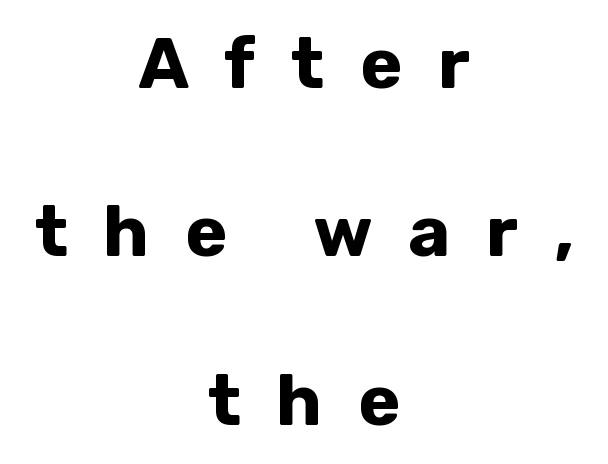
Q: Is the text bold? A: Yes.
Q: Is the text italic (slanted)? A: No, it is upright.
Q: Is the typeface a serif or a sans-serif typeface? A: Sans-serif.
Q: Is the text underlined? A: No.
Q: How is the paragraph aligned? A: Centered.
Q: Is the spacing between letters normal or unusually wide? A: Unusually wide.
Q: Is the spacing between lines tight, normal or loose? A: Loose.
Q: Width (condensed, normal, or wide)? A: Normal.
Q: Stroke contrast? A: Low.
Q: x-height? A: Medium.
Q: Monospaced? A: No.
